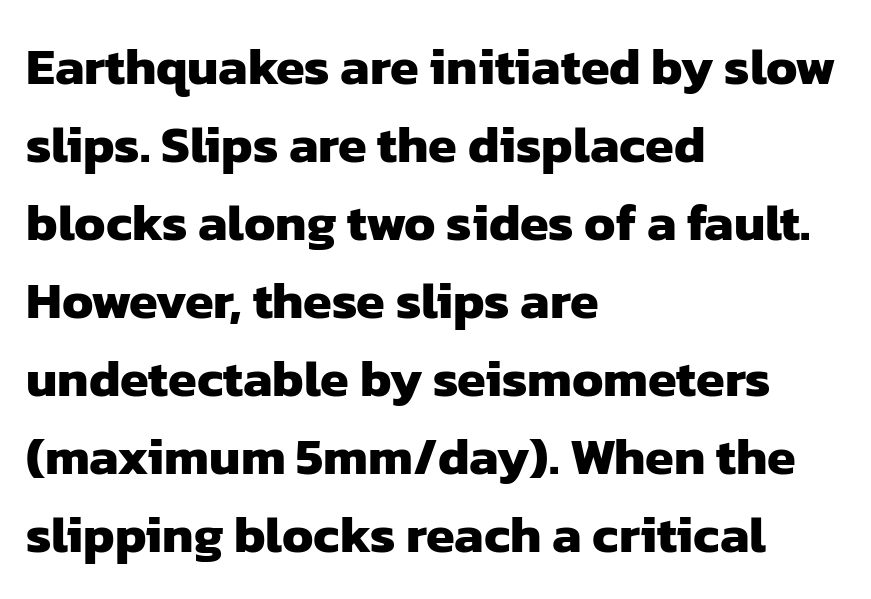
Quick note: underline off. A student would call this left alignment; a typographer would say flush left, rag right. Type style note: lacks serifs. Honestly, the letter spacing is just normal — you wouldn't notice it. Character widths vary here, with narrow letters taking less room than wide ones.
